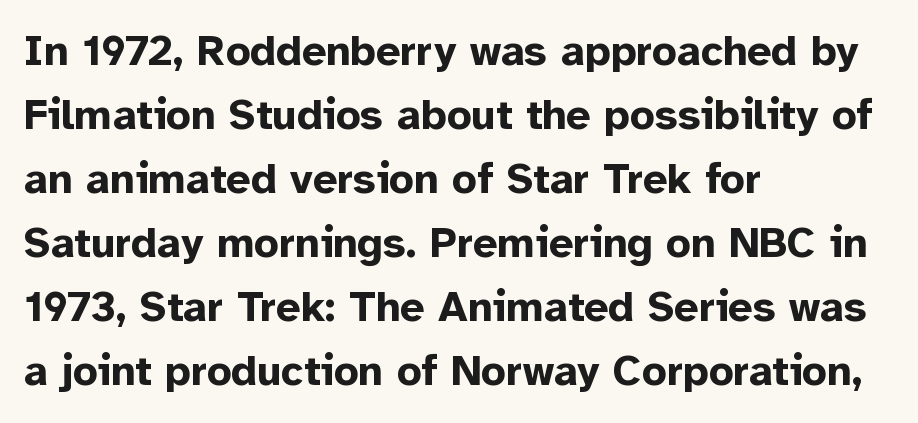
The image shows 43 px bold sans-serif type, upright; set left-aligned, normal line spacing (1.49x), normal letter spacing, not underlined; low stroke contrast and a medium x-height.
